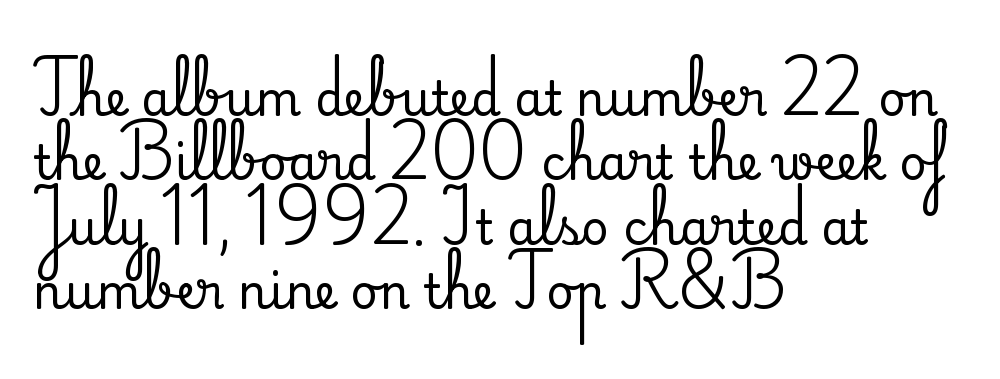
The image shows 47 px serif type, upright; set left-aligned, normal line spacing (1.37x), normal letter spacing, not underlined; medium stroke contrast and a small x-height.
